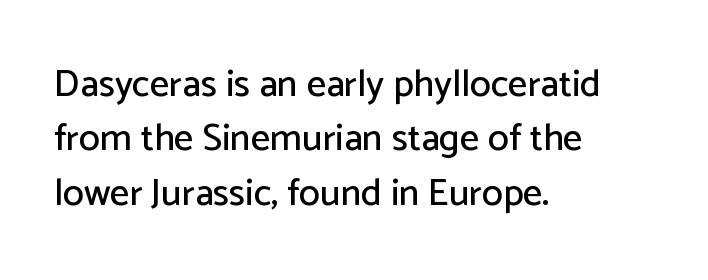
Line beginnings align vertically; line endings do not. A typesetter would mark this as roman, not italic. Font category for this specimen: sans-serif. Varying glyph widths throughout — classic text-font behaviour. There is no visible air inserted between adjacent glyphs.
